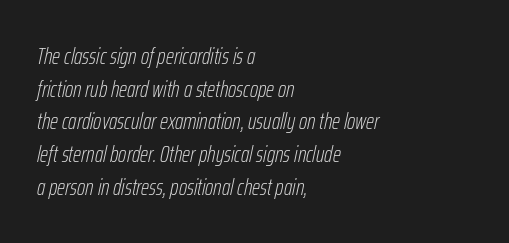
The image shows 23 px text type, italic (leaning right); set left-aligned, normal line spacing (1.42x), normal letter spacing, not underlined.
